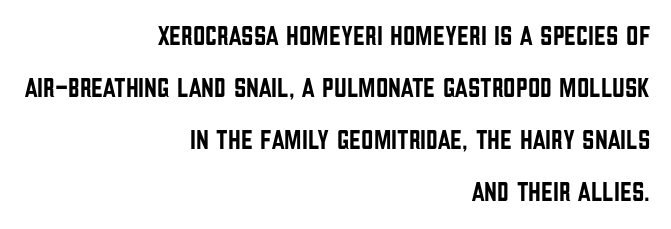
The axis of the letterforms is exactly vertical. Look at the tracking — it's just the regular setting, nothing added. The designer dialed line spacing up above the default. A bare baseline throughout the passage. Short and long lines alike share a common ending point at right.
